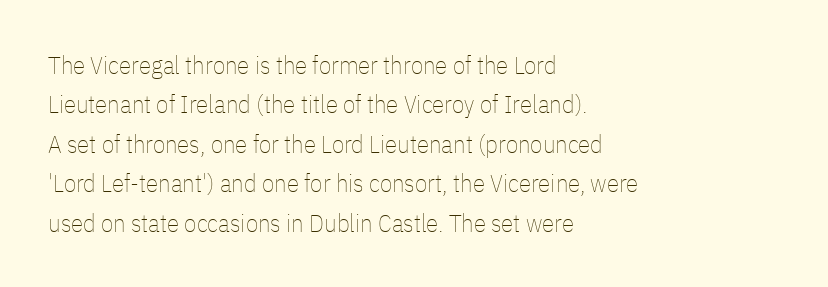
The image shows 25 px text type, upright; set left-aligned, normal line spacing (1.58x), normal letter spacing, not underlined.
